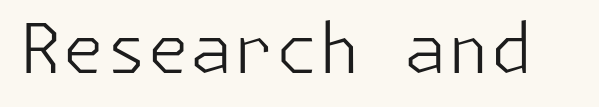
The image shows 69 px light sans-serif type, upright; set normal letter spacing, not underlined; low stroke contrast and a medium x-height.
